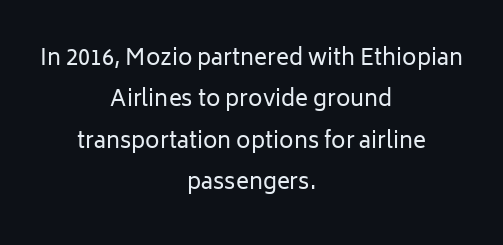
Horizontally, the lines are justified to the midpoint only. Ink coverage per letter is moderate at most. A typesetter would mark this as roman, not italic. Honestly, the letter spacing is just normal — you wouldn't notice it. The passage shown is not underscored anywhere.
